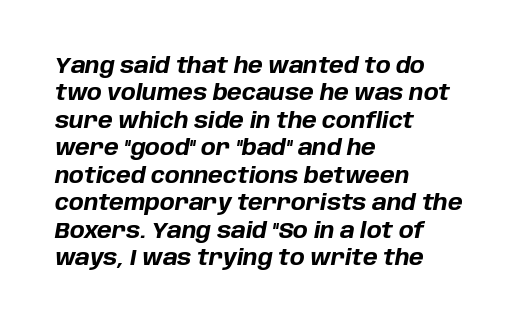
The image shows 22 px bold type, italic (leaning right); set left-aligned, normal line spacing (1.25x), normal letter spacing, not underlined.
